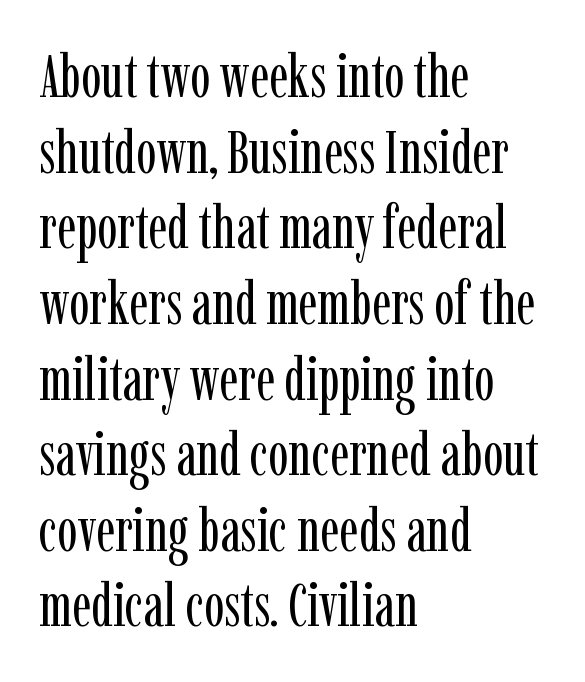
Q: Is the text bold? A: No.
Q: Is the text italic (slanted)? A: No, it is upright.
Q: Is the typeface a serif or a sans-serif typeface? A: Serif.
Q: Is the text underlined? A: No.
Q: How is the paragraph aligned? A: Left-aligned.
Q: Is the spacing between letters normal or unusually wide? A: Normal.
Q: Width (condensed, normal, or wide)? A: Condensed.
Q: Stroke contrast? A: Low.
Q: x-height? A: Medium.
Q: Monospaced? A: No.
